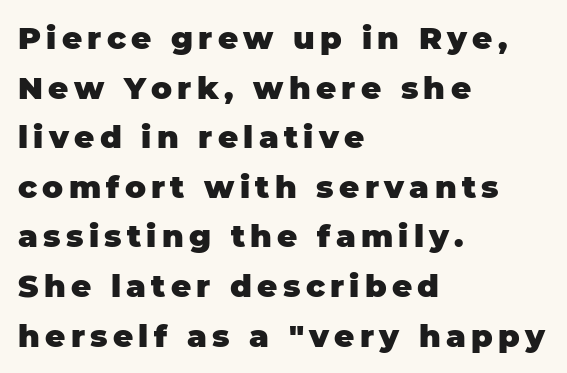
The image shows 31 px heavy sans-serif type, upright; set left-aligned, normal line spacing (1.6x), not underlined; low stroke contrast and a large x-height.
